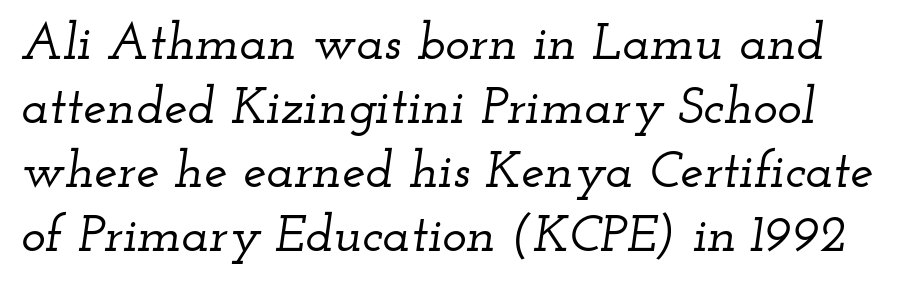
{"serif": "yes", "italic": "yes", "lean": "right", "slant_degrees": 12, "width": "wide", "stroke_contrast": "low", "x_height": "small", "monospaced": "no", "underline": "no", "line_spacing_ratio": 1.23, "letter_spacing": "normal", "letter_spacing_em": 0.0, "glyph_px": 52}
